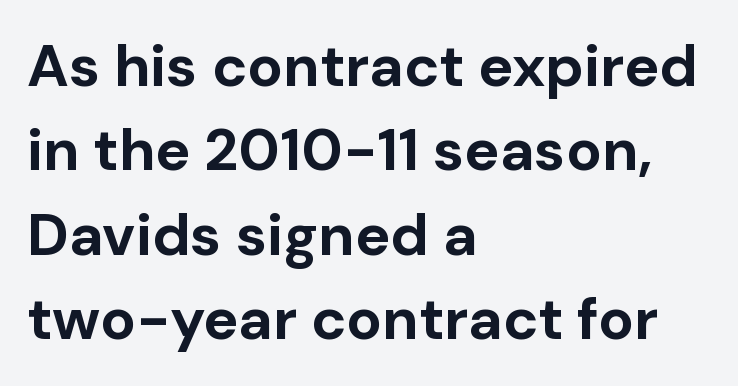
{"serif": "no", "italic": "no", "bold": "yes", "weight": "bold", "width": "normal", "stroke_contrast": "low", "x_height": "medium", "monospaced": "no", "underline": "no", "align": "left", "line_spacing": "normal", "line_spacing_ratio": 1.43, "letter_spacing": "normal", "letter_spacing_em": 0.0, "glyph_px": 59}
